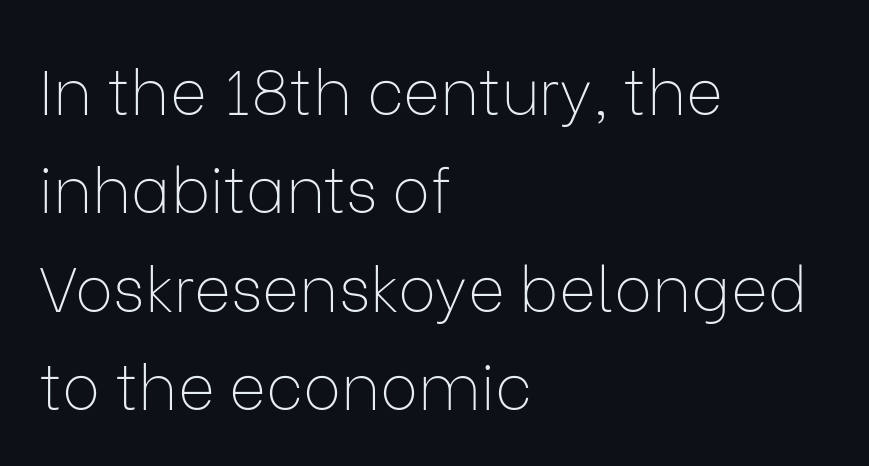
The text was rendered using a sans face with plain stroke endings. Honestly, there is no underline to notice here at all. This sample keeps an unexceptional amount of space between lines. This is not heavy type; no bold has been used. The passage shown is typed in a proportional face where columns would drift. When letters stand straight like this, we call the style roman or upright.
